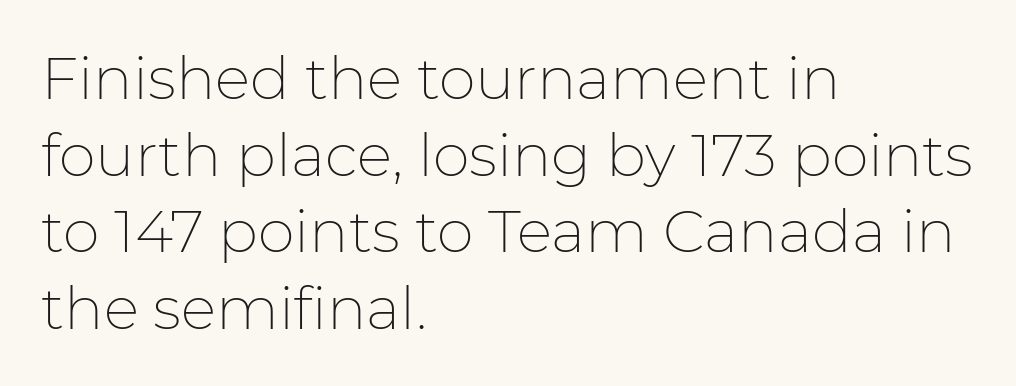
Letters have the restrained weight of plain body copy at most. This is sans-serif lettering, the kind often seen on screens and signage. Here the glyphs are tracked normally, forming tight word shapes. Each new line begins a customary step beneath the previous one.
